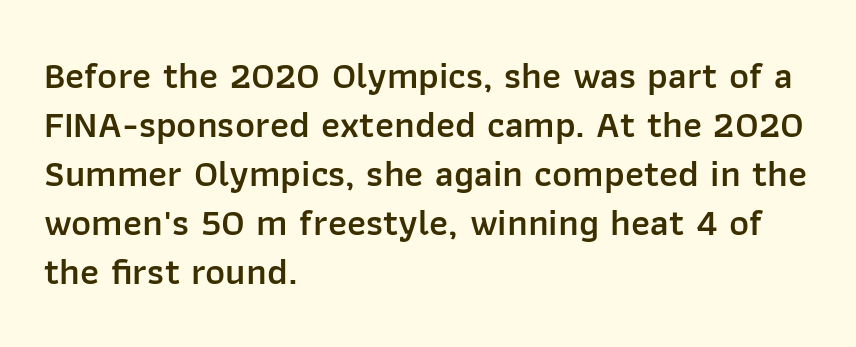
The image shows 38 px semibold sans-serif type, upright; set left-aligned, normal line spacing (1.29x), normal letter spacing, not underlined; low stroke contrast and a medium x-height.
